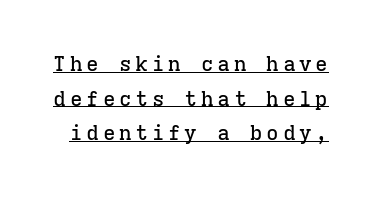
The image shows 21 px text type, upright; set normal line spacing (1.65x), underlined.
